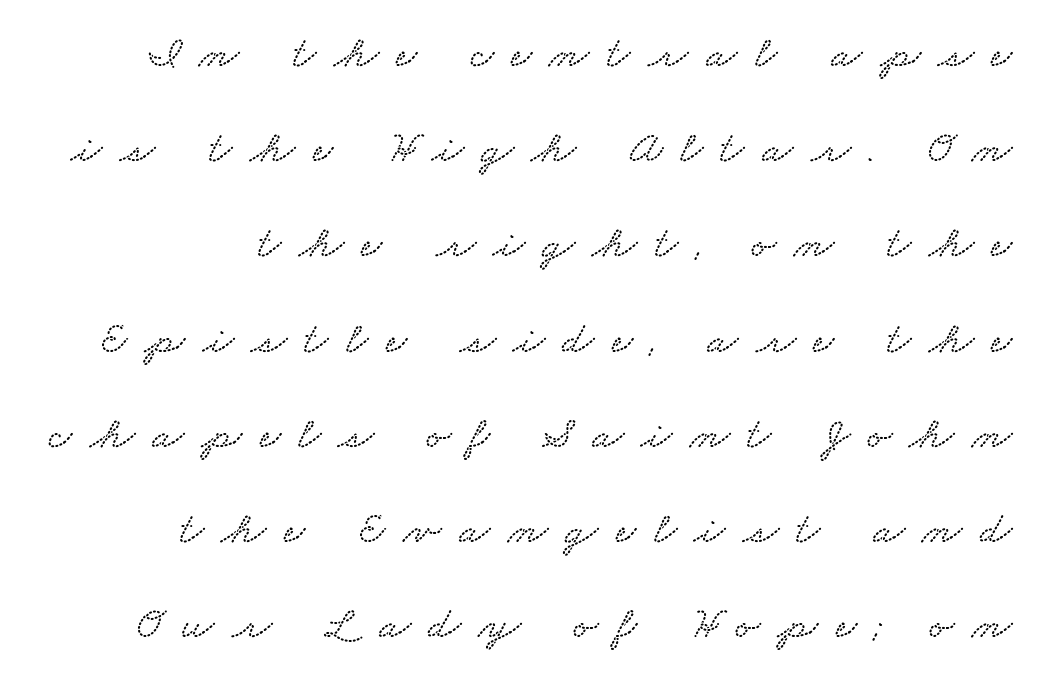
Q: Is the text underlined? A: No.
Q: Is the spacing between letters normal or unusually wide? A: Unusually wide.
Q: Is the spacing between lines tight, normal or loose? A: Loose.
Q: Width (condensed, normal, or wide)? A: Wide.
Q: Stroke contrast? A: Low.
Q: x-height? A: Small.
Q: Monospaced? A: No.
